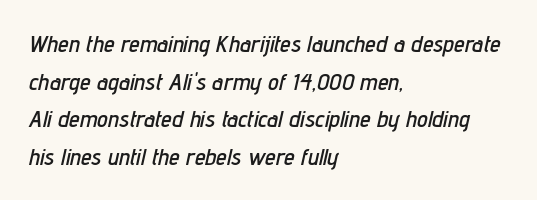
{"italic": "yes", "lean": "right", "slant_degrees": 12, "underline": "no", "align": "left", "line_spacing": "normal", "line_spacing_ratio": 1.57, "letter_spacing": "normal", "letter_spacing_em": 0.0, "glyph_px": 24}
